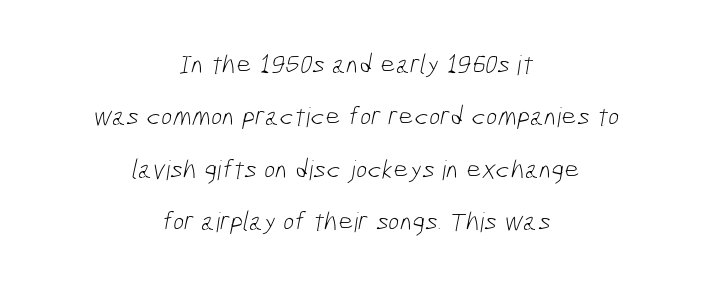
The image shows 27 px text type; set centered, loose line spacing (1.94x), normal letter spacing, not underlined.
